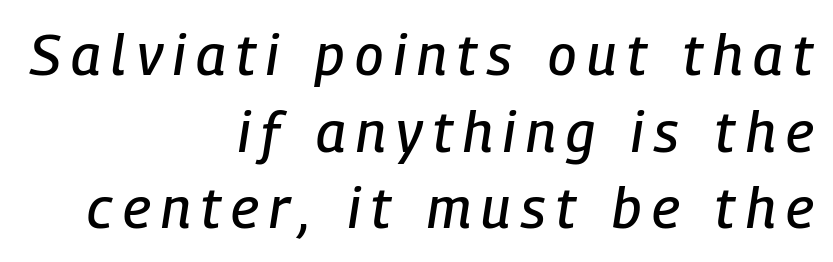
The image shows 56 px condensed type, italic (leaning right); set right-aligned, normal line spacing (1.37x), not underlined; low stroke contrast and a medium x-height.
